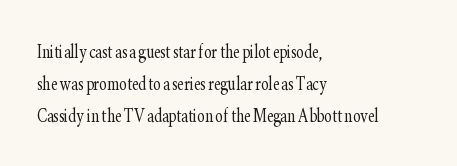
Caption: standard tracking, unaltered. Does the leading feel generous? No, just average. The lines are quadded left. Check the space under the baseline: it is left empty.
